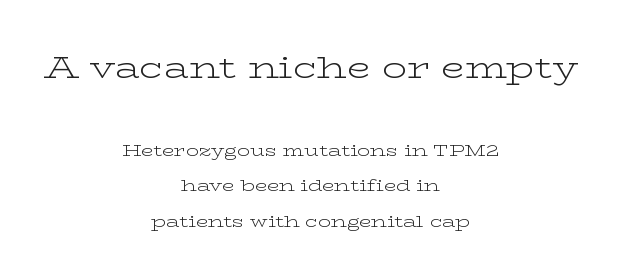
Old-style or modern, the face here clearly has serifs. Each stroke keeps to a modest, everyday thickness or less. Lines of text with bare space underneath. Ordinary non-slanted type is in use. Casual observation: everything's sitting right in the middle.
